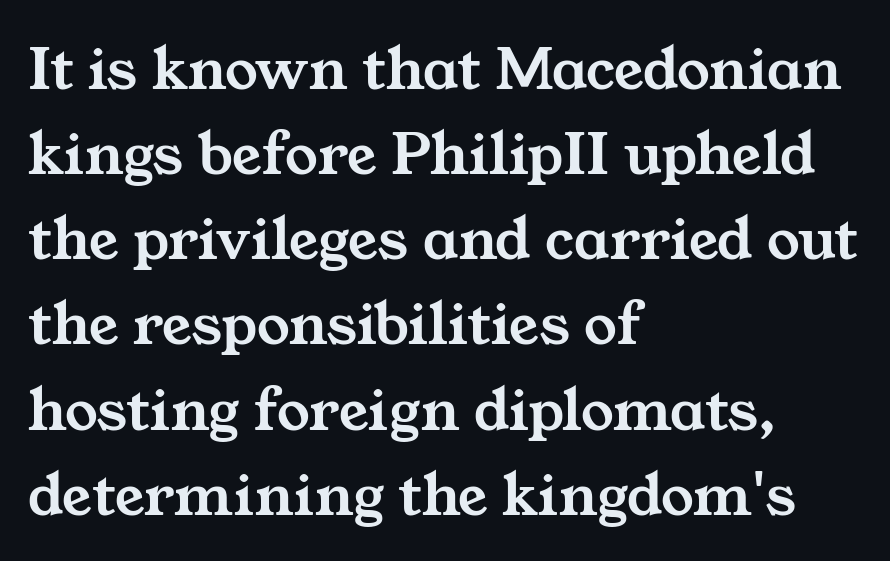
Q: Is the typeface a serif or a sans-serif typeface? A: Serif.
Q: Is the text underlined? A: No.
Q: How is the paragraph aligned? A: Left-aligned.
Q: Is the spacing between letters normal or unusually wide? A: Normal.
Q: Is the spacing between lines tight, normal or loose? A: Normal.
Q: Width (condensed, normal, or wide)? A: Wide.
Q: Stroke contrast? A: Medium.
Q: x-height? A: Medium.
Q: Monospaced? A: No.
